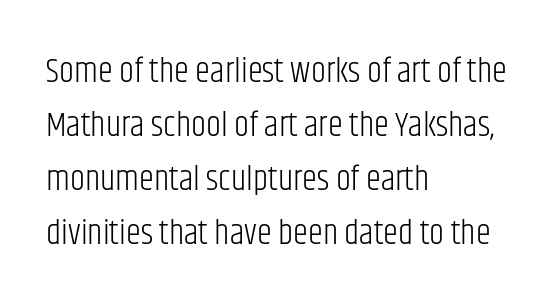
Q: Is the text bold? A: No.
Q: Is the text italic (slanted)? A: No, it is upright.
Q: Is the typeface a serif or a sans-serif typeface? A: Sans-serif.
Q: Is the text underlined? A: No.
Q: How is the paragraph aligned? A: Left-aligned.
Q: Is the spacing between letters normal or unusually wide? A: Normal.
Q: Is the spacing between lines tight, normal or loose? A: Normal.
Q: Width (condensed, normal, or wide)? A: Condensed.
Q: Stroke contrast? A: Low.
Q: x-height? A: Large.
Q: Monospaced? A: No.
